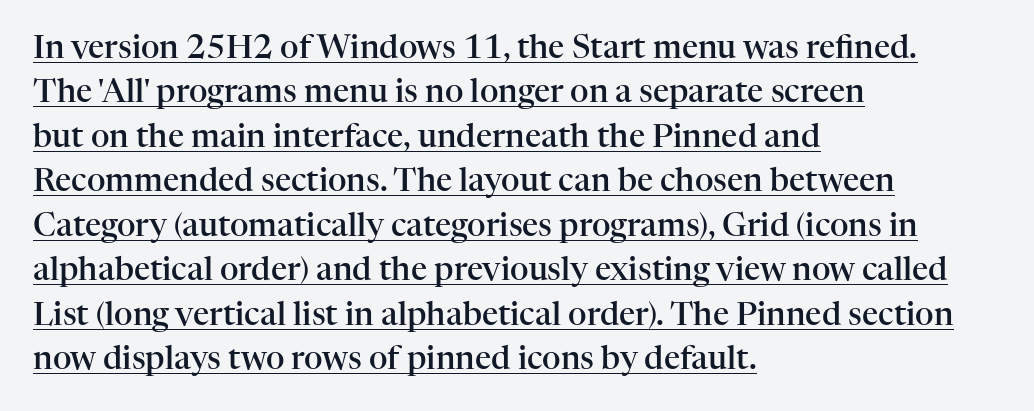
The image shows 32 px semibold serif type, upright; set left-aligned, normal line spacing (1.39x), normal letter spacing, underlined; high stroke contrast and a medium x-height.
